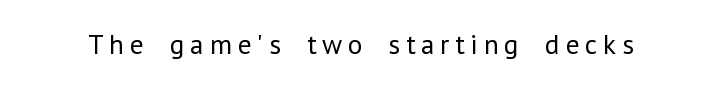
The axis of the letterforms is exactly vertical. The string is rendered with underlining switched off. These lines are composed in type without serifs. Letters have the restrained weight of plain body copy at most.
